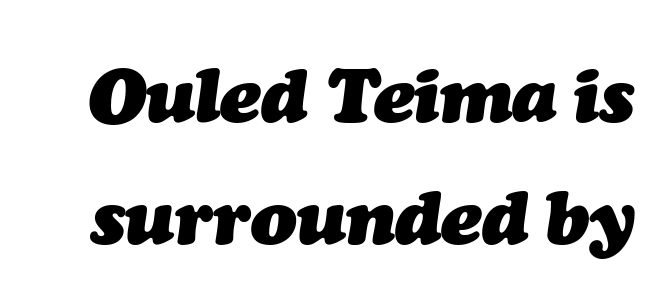
{"italic": "yes", "lean": "right", "slant_degrees": 7, "bold": "yes", "weight": "heavy", "width": "normal", "stroke_contrast": "medium", "x_height": "medium", "monospaced": "no", "underline": "no", "line_spacing": "normal", "line_spacing_ratio": 1.6, "letter_spacing": "normal", "letter_spacing_em": 0.0, "glyph_px": 76}
